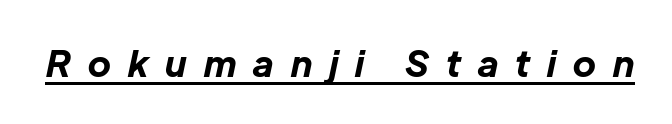
{"italic": "yes", "lean": "right", "slant_degrees": 12, "bold": "yes", "weight": "bold", "width": "normal", "stroke_contrast": "low", "x_height": "medium", "monospaced": "no", "underline": "yes", "letter_spacing": "wide", "letter_spacing_em": 0.48, "glyph_px": 36}
